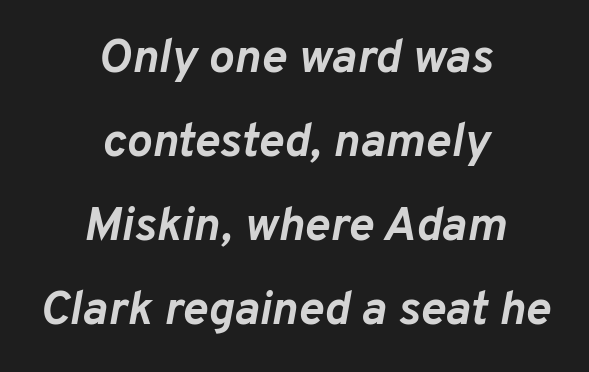
Q: Is the text bold? A: Yes.
Q: Is the text italic (slanted)? A: Yes, it leans right by about 10 degrees.
Q: Is the text underlined? A: No.
Q: How is the paragraph aligned? A: Centered.
Q: Is the spacing between letters normal or unusually wide? A: Normal.
Q: Width (condensed, normal, or wide)? A: Normal.
Q: Stroke contrast? A: Low.
Q: x-height? A: Medium.
Q: Monospaced? A: No.
